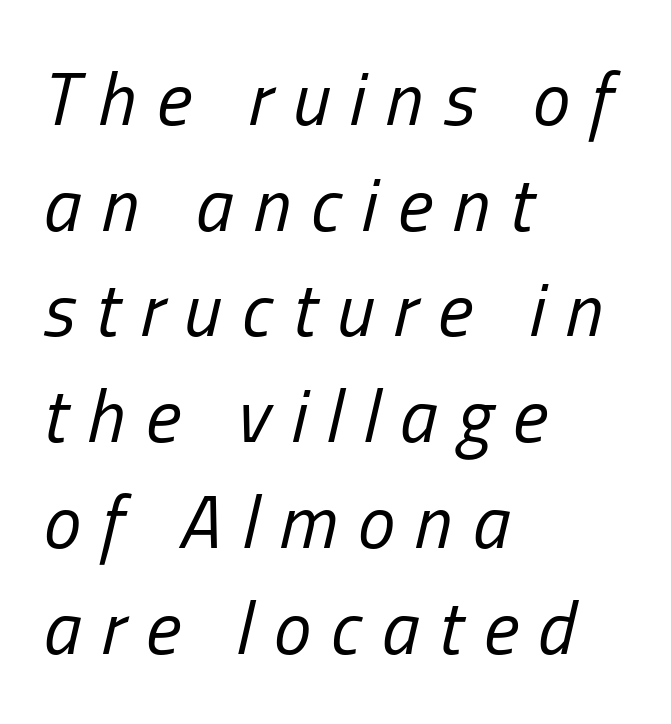
The glyphs are unaccompanied by any horizontal stroke below them. Each line starts at the same left margin while the right side varies. Character widths vary here, with narrow letters taking less room than wide ones. Every character sits at an angle, as italics do. How would I describe the line gaps? Plain and ordinary.
